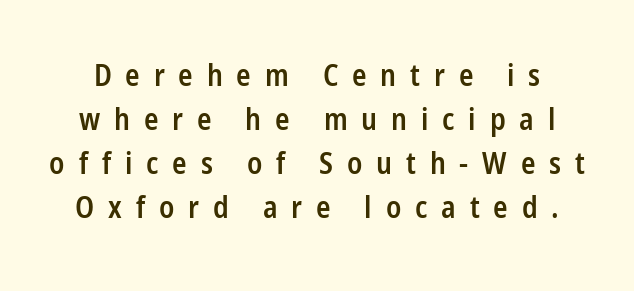
Check the space under the baseline: it is left empty. These lines have a slow, spaced-out rhythm from letter to letter. Nope, no serifs anywhere on these letters. The letters stand upright; this is a roman face. Weight: semibold (demi). Regarding leading, the lines here are spaced in the standard way.
